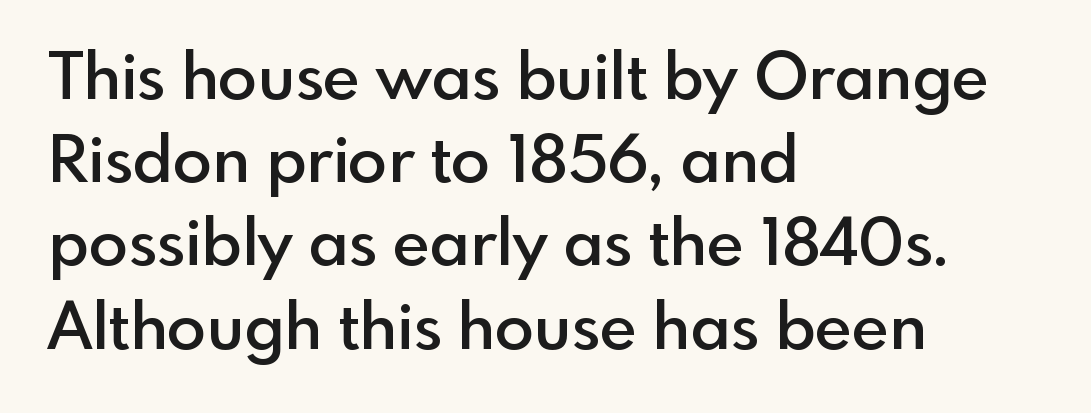
The image shows 65 px semibold sans-serif type, upright; set left-aligned, normal line spacing (1.28x), normal letter spacing, not underlined; a small x-height.
